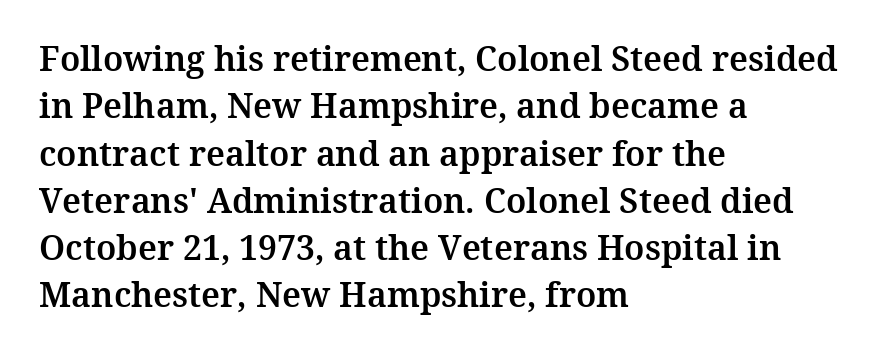
{"serif": "yes", "italic": "no", "width": "normal", "stroke_contrast": "medium", "x_height": "medium", "monospaced": "no", "underline": "no", "align": "left", "line_spacing": "normal", "line_spacing_ratio": 1.39, "letter_spacing": "normal", "letter_spacing_em": 0.0, "glyph_px": 34}
